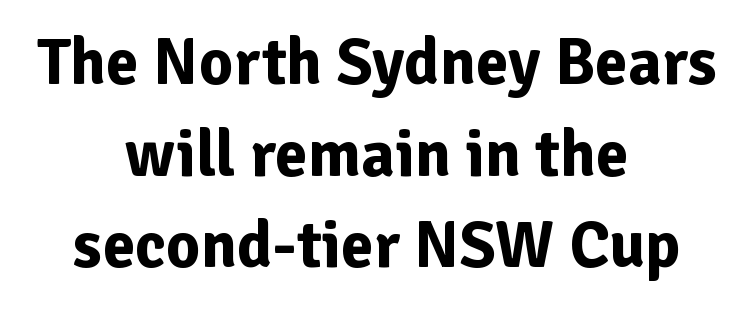
Caption: standard tracking, unaltered. The text was rendered using a sans face with plain stroke endings. These lines were composed using upright roman letters. Its strokes are broad and dark, the hallmark of bold type. Reading down the block, each line starts at a different indent, mirrored at its end.
